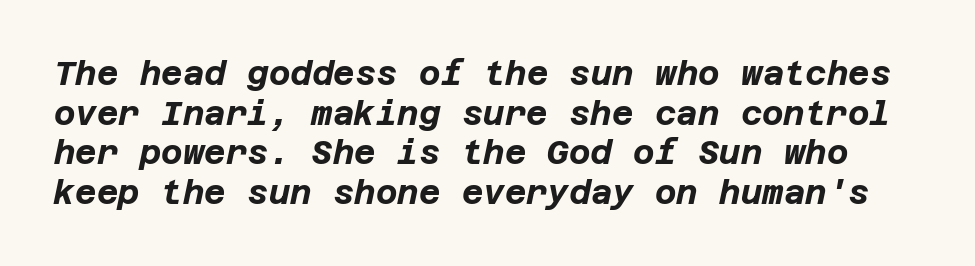
Is the type bold? Yes — the strokes are clearly thick and heavy. This rendering leaves character spacing at its baseline value. Descenders hang freely into open space. An italicized treatment has been applied to the whole sample.
